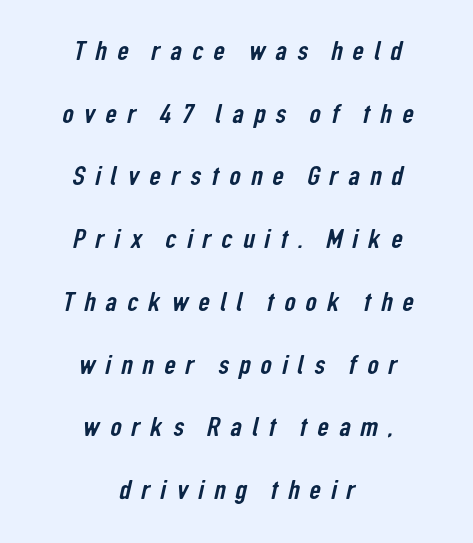
{"serif": "no", "width": "condensed", "stroke_contrast": "low", "x_height": "medium", "monospaced": "no", "underline": "no", "align": "center", "line_spacing": "loose", "line_spacing_ratio": 2.24, "letter_spacing": "wide", "letter_spacing_em": 0.36, "glyph_px": 28}
